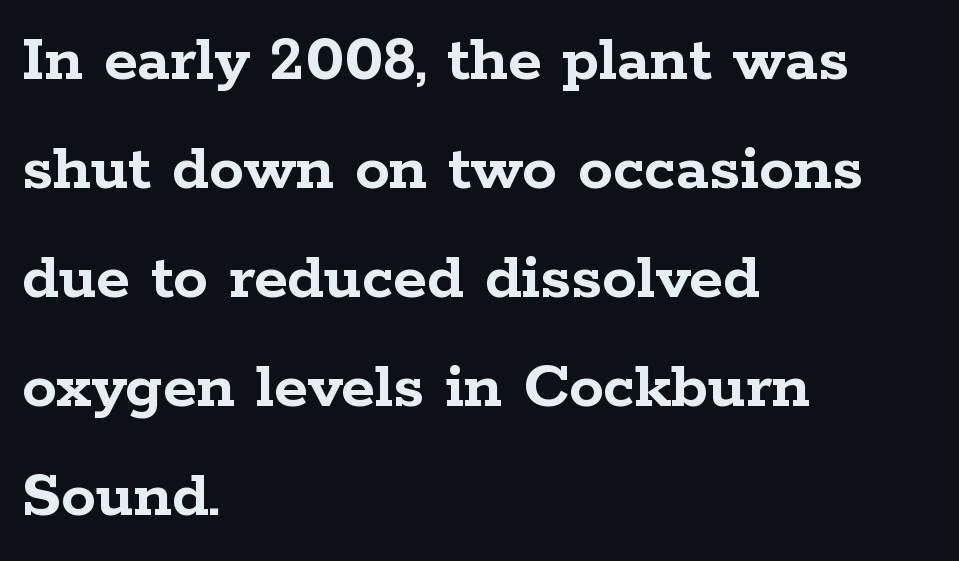
The image shows 69 px semibold, wide serif type, upright; set left-aligned, normal line spacing (1.58x), normal letter spacing, not underlined; low stroke contrast and a medium x-height.
